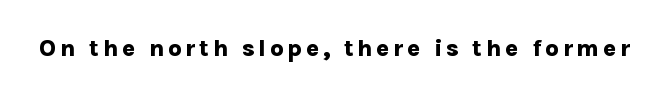
I'd describe the lettering as bold — thick and assertive. Quick note: underline off. It's the straight-up-and-down kind of type.
